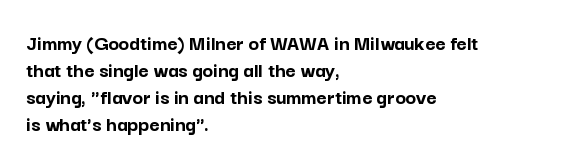
The setting favours the left margin, as ordinary paragraphs usually do. The strip under each line holds only bare page. Every letter is thick-stroked: bold, no question. In terms of posture, this sample is upright. Is the letter spacing exaggerated? No — it looks like the ordinary default.
